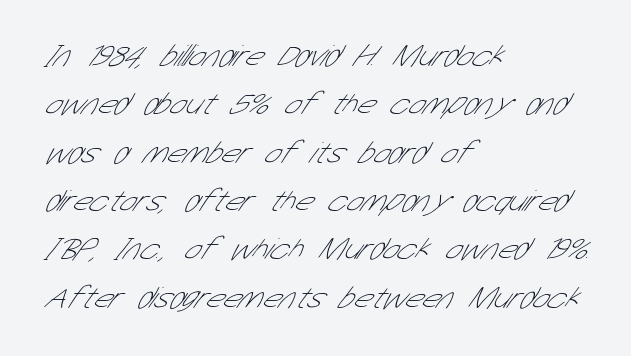
The image shows 31 px thin, condensed sans-serif type; set left-aligned, normal line spacing (1.56x), normal letter spacing, not underlined; low stroke contrast and a medium x-height.
